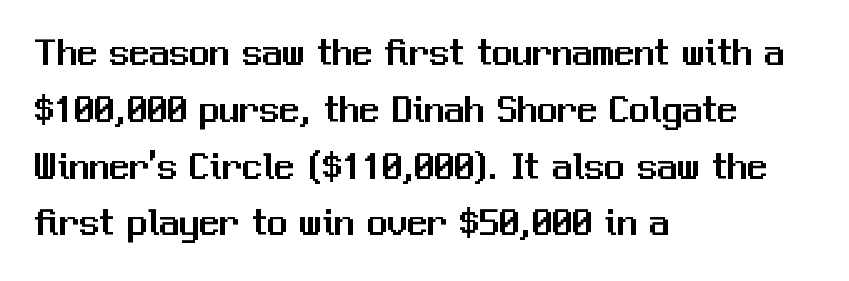
Normally led — the rows are evenly, conventionally spaced. Posture: straight, roman, zero tilt. The letters carry no serifs — their stems end cleanly without finishing strokes. The letterforms sit shoulder to shoulder at normal distance.
